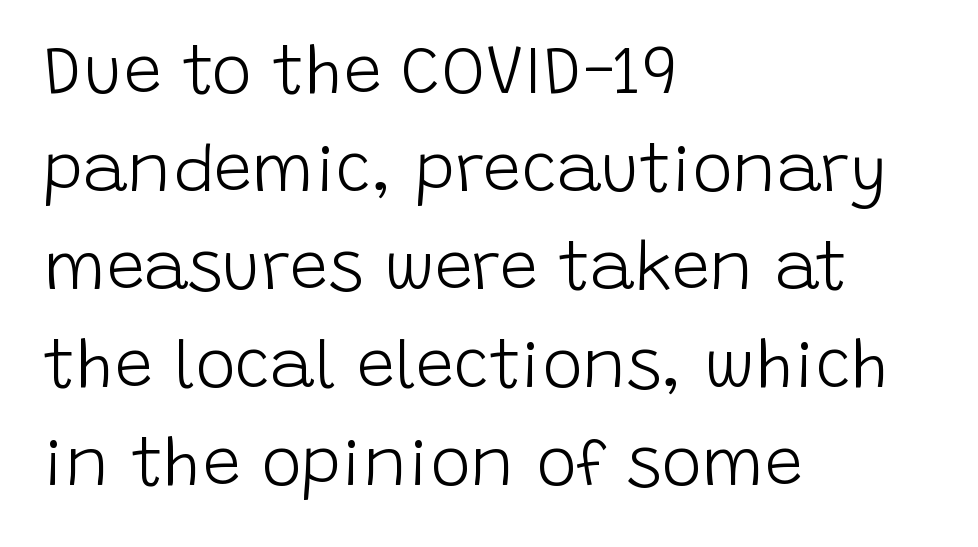
The image shows 68 px light sans-serif type, upright; set left-aligned, normal line spacing (1.44x), normal letter spacing, not underlined; low stroke contrast and a large x-height.
